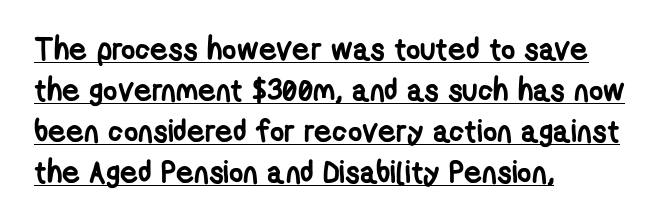
{"serif": "no", "bold": "yes", "weight": "semibold", "width": "condensed", "stroke_contrast": "low", "x_height": "medium", "monospaced": "no", "underline": "yes", "align": "left", "line_spacing": "normal", "line_spacing_ratio": 1.32, "letter_spacing": "normal", "letter_spacing_em": 0.0, "glyph_px": 31}
